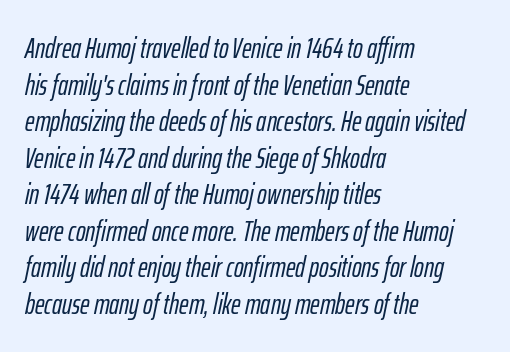
Posture: slanted. A bare baseline throughout the passage. Baseline-to-baseline distance is the conventional proportion of letter height. Caption: multi-line text, flush left, ragged right.
